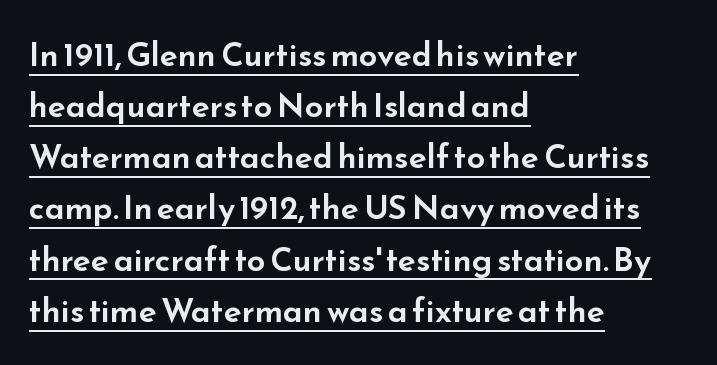
The image shows 33 px wide sans-serif type, upright; set left-aligned, normal line spacing (1.55x), normal letter spacing, underlined; low stroke contrast and a small x-height.
